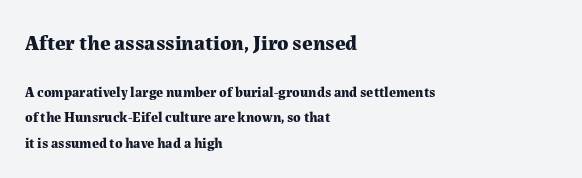
The face used here appears at its bigger size in the upper chunk. Descenders hang freely into open space. Posture: straight, roman, zero tilt. This rendering uses left alignment, leaving the right contour irregular. Look at the stroke-to-counter ratio: heavy, a bold. The letters sit at their default tracking, neither squeezed nor spread.
